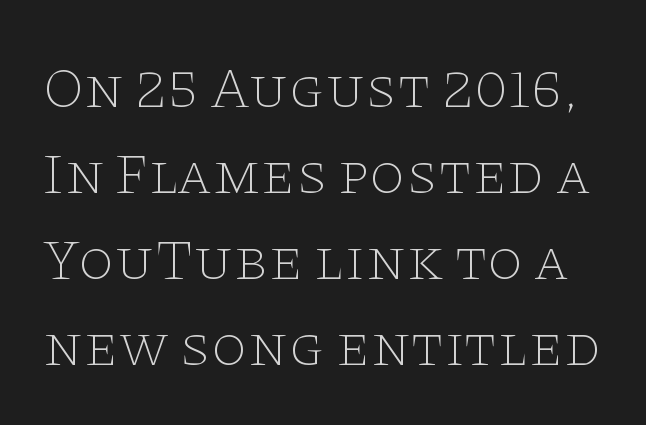
{"serif": "yes", "italic": "no", "bold": "no", "weight": "thin", "width": "wide", "stroke_contrast": "low", "x_height": "large", "monospaced": "no", "underline": "no", "line_spacing": "normal", "line_spacing_ratio": 1.48, "letter_spacing": "normal", "letter_spacing_em": 0.0, "glyph_px": 58}
